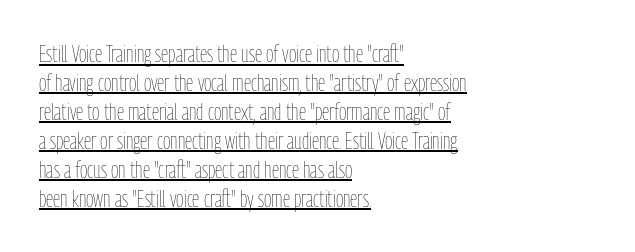
{"italic": "no", "bold": "no", "underline": "yes", "align": "left", "line_spacing": "normal", "line_spacing_ratio": 1.26, "letter_spacing": "normal", "letter_spacing_em": 0.0, "glyph_px": 23}
